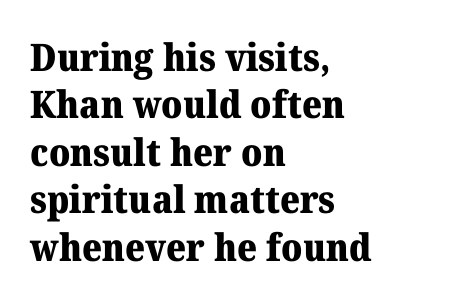
Q: Is the text bold? A: Yes.
Q: Is the text italic (slanted)? A: No, it is upright.
Q: Is the typeface a serif or a sans-serif typeface? A: Serif.
Q: Is the text underlined? A: No.
Q: How is the paragraph aligned? A: Left-aligned.
Q: Is the spacing between letters normal or unusually wide? A: Normal.
Q: Is the spacing between lines tight, normal or loose? A: Normal.
Q: Width (condensed, normal, or wide)? A: Normal.
Q: Stroke contrast? A: Medium.
Q: x-height? A: Medium.
Q: Monospaced? A: No.
